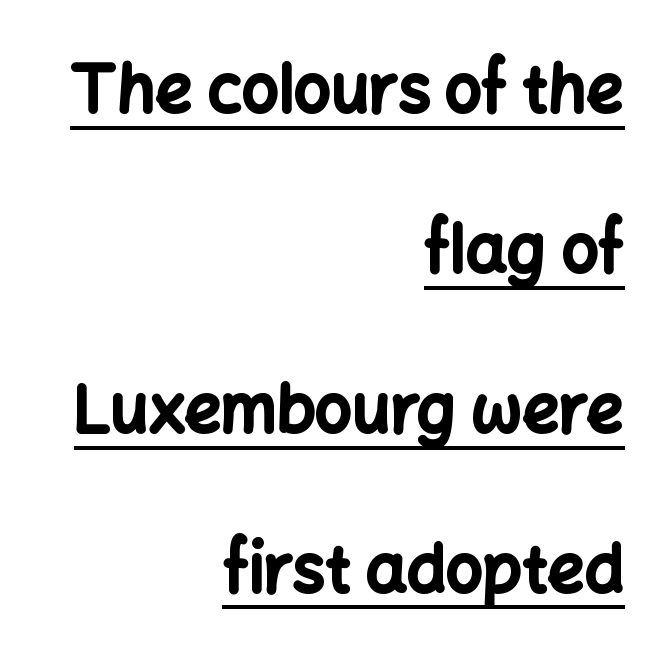
Q: Is the text bold? A: Yes.
Q: Is the text italic (slanted)? A: No, it is upright.
Q: Is the typeface a serif or a sans-serif typeface? A: Sans-serif.
Q: Is the text underlined? A: Yes.
Q: How is the paragraph aligned? A: Right-aligned.
Q: Is the spacing between letters normal or unusually wide? A: Normal.
Q: Is the spacing between lines tight, normal or loose? A: Loose.
Q: Width (condensed, normal, or wide)? A: Normal.
Q: Stroke contrast? A: Low.
Q: x-height? A: Medium.
Q: Monospaced? A: No.
